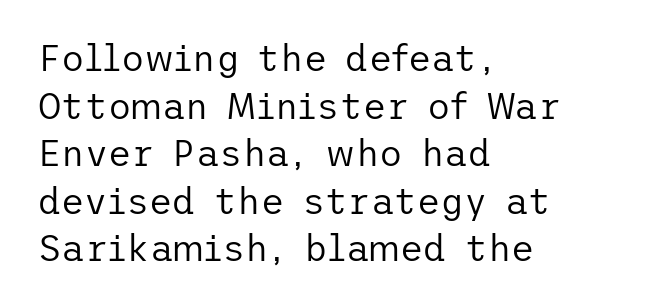
Is the type heavy? It reads as light-to-regular instead. This sample is left-justified, so line endings fall wherever the words run out. Honestly, there is no underline to notice here at all. The face used here is rendered with its standard letterfit. In terms of letterform style, serifs are entirely absent. The passage shown stacks its lines at a standard gap.
